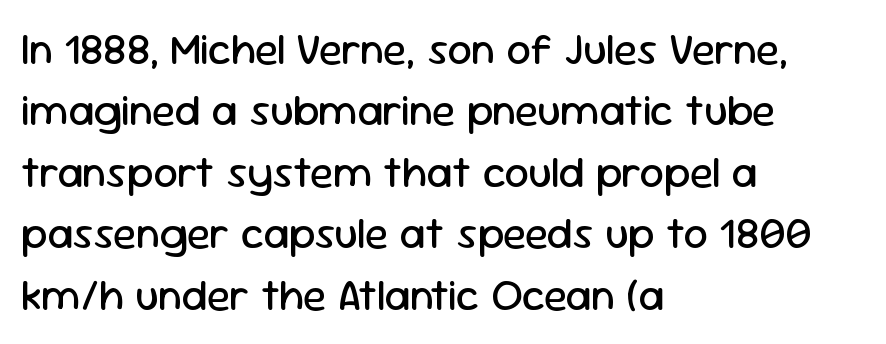
Q: Is the text bold? A: No.
Q: Is the text italic (slanted)? A: No, it is upright.
Q: Is the typeface a serif or a sans-serif typeface? A: Sans-serif.
Q: Is the text underlined? A: No.
Q: How is the paragraph aligned? A: Left-aligned.
Q: Is the spacing between letters normal or unusually wide? A: Normal.
Q: Is the spacing between lines tight, normal or loose? A: Normal.
Q: Width (condensed, normal, or wide)? A: Normal.
Q: Stroke contrast? A: Low.
Q: x-height? A: Medium.
Q: Monospaced? A: No.
